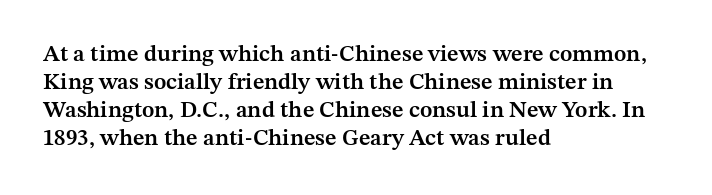
{"italic": "no", "bold": "semi", "underline": "no", "align": "left", "line_spacing_ratio": 1.22, "letter_spacing": "normal", "letter_spacing_em": 0.0, "glyph_px": 23}
